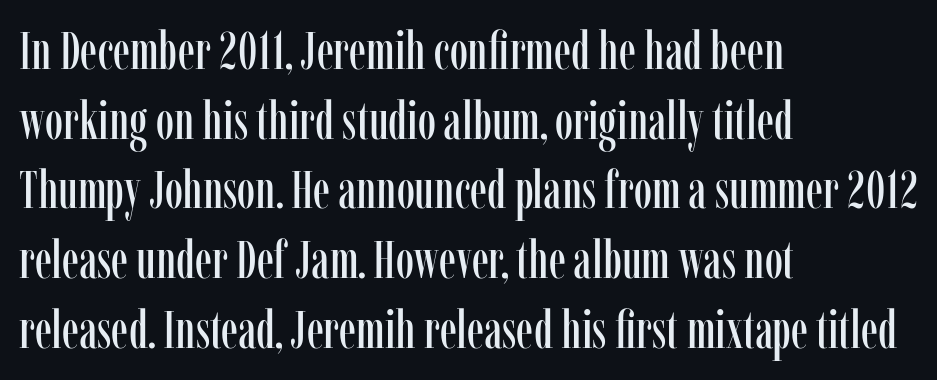
The passage shown is typed in a proportional face where columns would drift. Left-aligned paragraph, ragged on the right. Does the lettering tilt? It doesn't — this is upright. This block has exactly the height ordinary leading produces. The line texture is even and compact thanks to regular tracking. The space directly below the letters is spotless.
